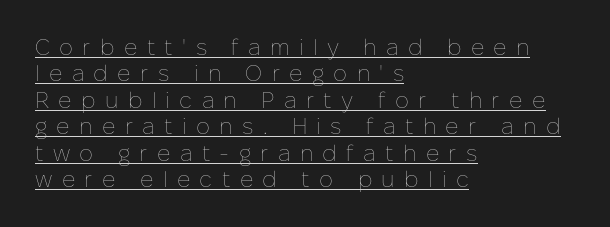
{"italic": "no", "bold": "no", "underline": "yes", "align": "left", "line_spacing_ratio": 1.2, "letter_spacing": "wide", "letter_spacing_em": 0.42, "glyph_px": 22}
